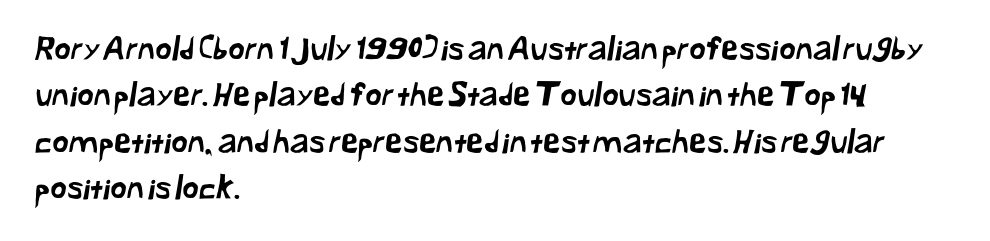
Does the copy run flush right? No — it runs flush left. Each row of text sits above clean, open space. This rendering employs a face without finishing strokes, i.e., a sans-serif. Tracking value appears to be zero — textbook default spacing. Does the leading feel generous? No, just average.
